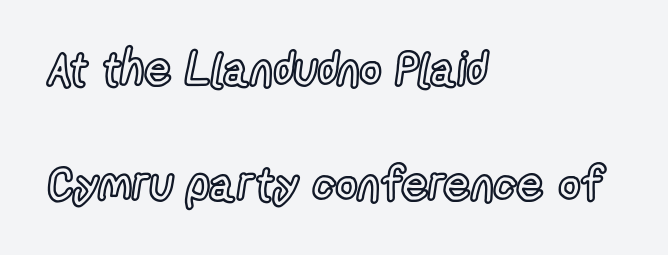
Q: Is the text italic (slanted)? A: Yes.
Q: Is the text underlined? A: No.
Q: How is the paragraph aligned? A: Left-aligned.
Q: Is the spacing between letters normal or unusually wide? A: Normal.
Q: Is the spacing between lines tight, normal or loose? A: Loose.
Q: Width (condensed, normal, or wide)? A: Condensed.
Q: x-height? A: Medium.
Q: Monospaced? A: No.
